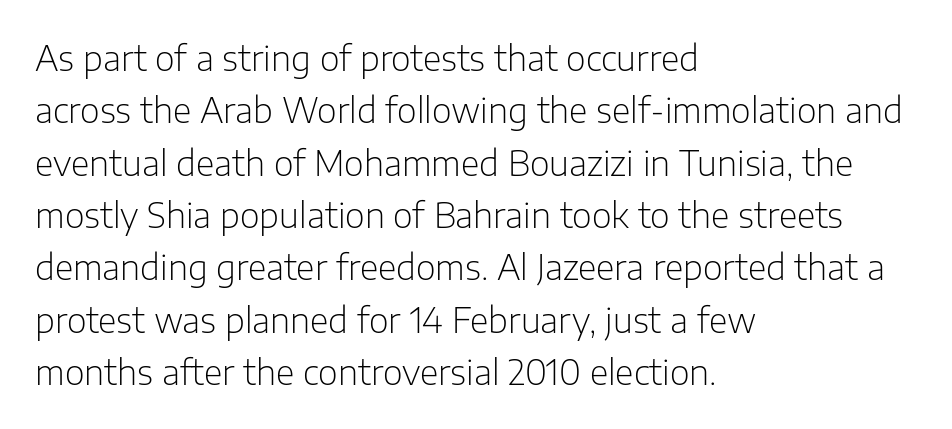
Think of a printed novel: that variable character pitch is what you see here. Compared with typical paragraphs, the rows here are spaced about the same. This is the regular roman posture of the typeface. Default kerning and tracking; the words read as compact shapes. The letters carry no serifs — their stems end cleanly without finishing strokes.
